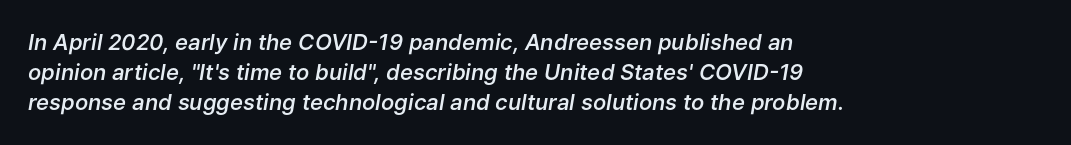
A typesetter would mark this as italic. Baseline-to-baseline distance is the conventional proportion of letter height. This sample uses plain, unmodified letter spacing. Does the weight exceed regular? Yes, but only to semibold. The setting favours the left margin, as ordinary paragraphs usually do.
